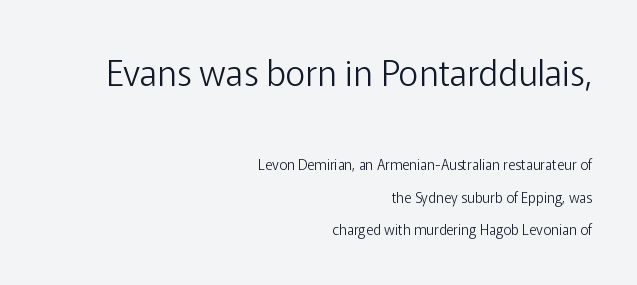
The image shows 35 px light sans-serif type, upright; set right-aligned, loose line spacing (2.3x), normal letter spacing, not underlined; the first (top) block is 2.5x larger; low stroke contrast and a medium x-height.
